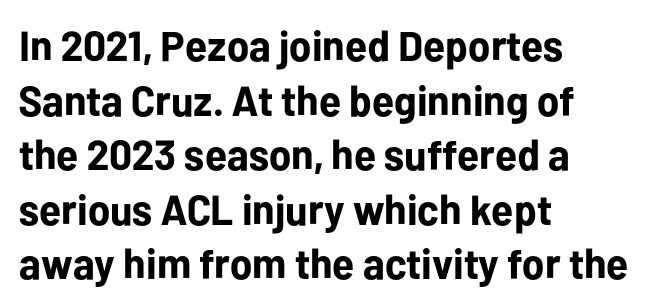
{"serif": "no", "italic": "no", "bold": "yes", "weight": "bold", "width": "normal", "stroke_contrast": "low", "x_height": "medium", "monospaced": "no", "underline": "no", "align": "left", "line_spacing": "normal", "line_spacing_ratio": 1.3, "letter_spacing": "normal", "letter_spacing_em": 0.0, "glyph_px": 42}
